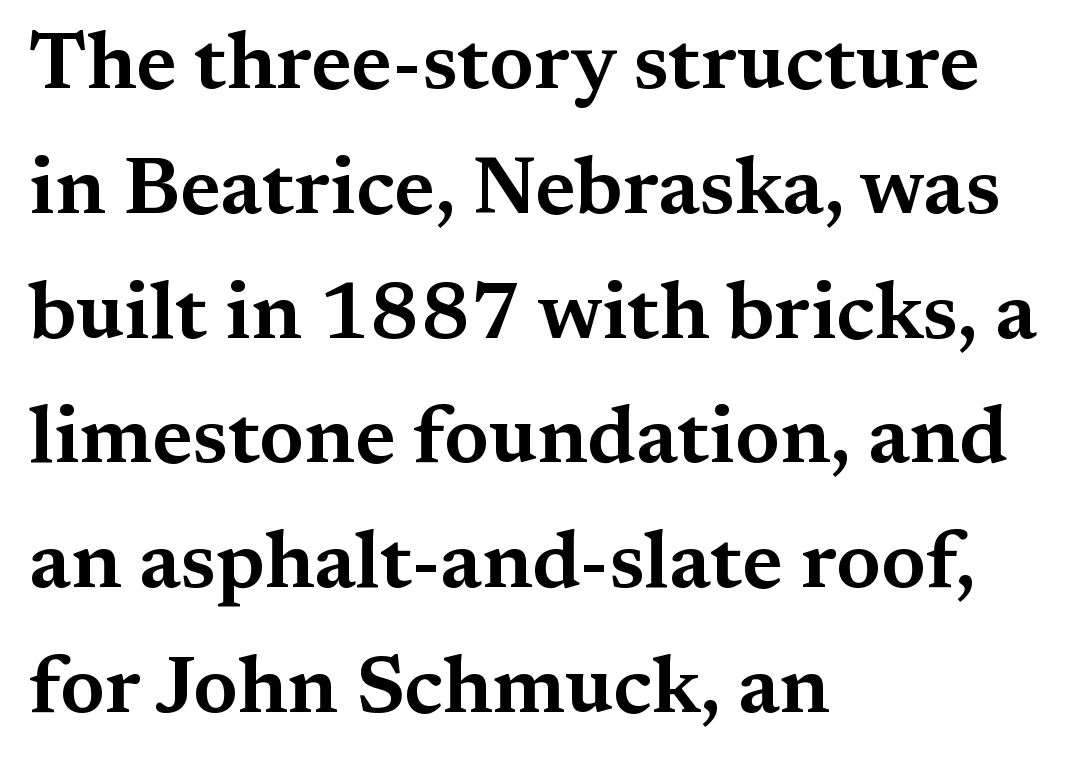
The image shows 80 px wide serif type, upright; set left-aligned, normal line spacing (1.56x), normal letter spacing, not underlined; medium stroke contrast and a medium x-height.
